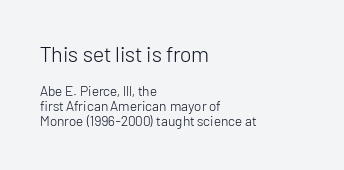
Vertical strokes here are truly vertical. Honestly, the letter spacing is just normal — you wouldn't notice it. A quiet, ordinary-to-light weight characterises the typeface. In CSS terms this would be text-align: left. Vertical spacing — tight.
